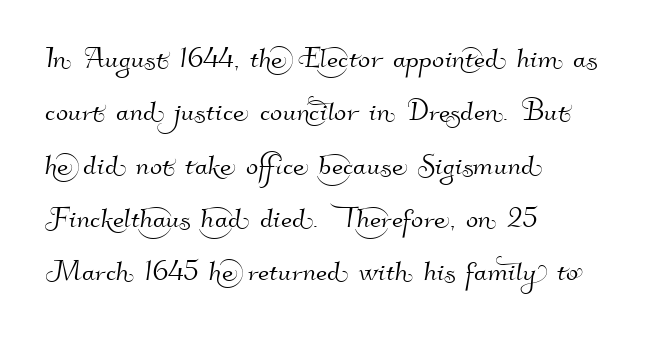
The image shows 36 px sans-serif type; set left-aligned, normal line spacing (1.48x), normal letter spacing, not underlined; high stroke contrast and a small x-height.
